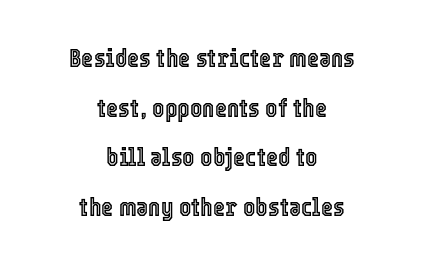
Q: Is the text italic (slanted)? A: No, it is upright.
Q: Is the text underlined? A: No.
Q: How is the paragraph aligned? A: Centered.
Q: Is the spacing between letters normal or unusually wide? A: Normal.
Q: Is the spacing between lines tight, normal or loose? A: Loose.
